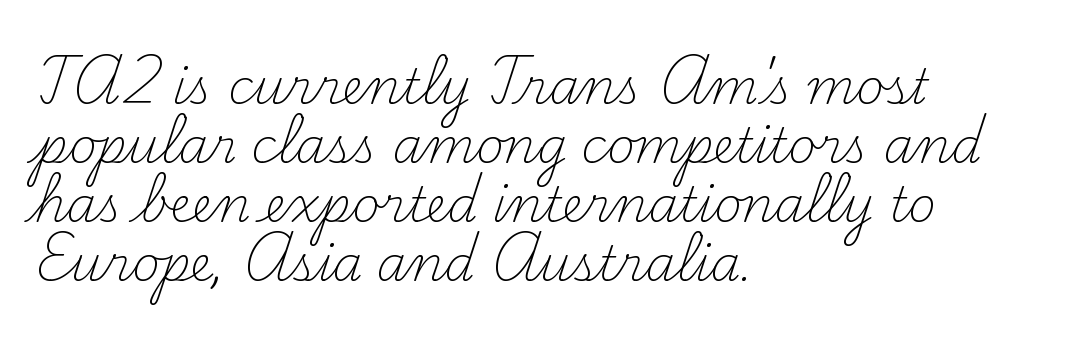
The image shows 48 px light type; set left-aligned, line spacing 1.23x, normal letter spacing, not underlined; medium stroke contrast and a small x-height.
